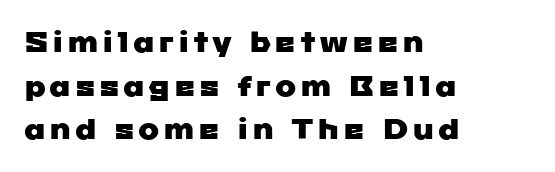
{"serif": "no", "width": "wide", "stroke_contrast": "low", "x_height": "medium", "monospaced": "no", "underline": "no", "align": "left", "line_spacing": "normal", "line_spacing_ratio": 1.56, "glyph_px": 28}
